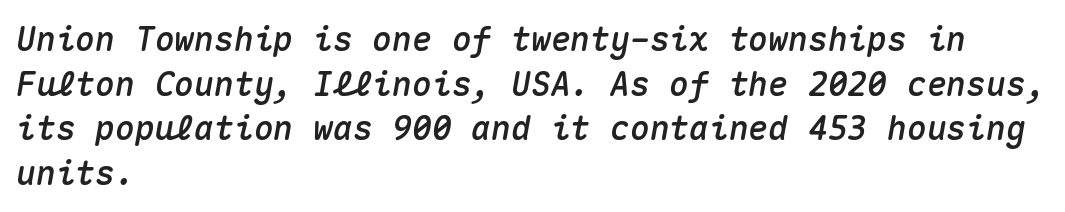
Decoration check: the copy has no underline. Evenly set lines give the paragraph a standard silhouette. The gaps between neighbouring characters are ordinary and unremarkable. These lines are rendered in a fixed-pitch font. Characters are canted at an angle relative to the baseline's perpendicular. Left-aligned paragraph, ragged on the right.
